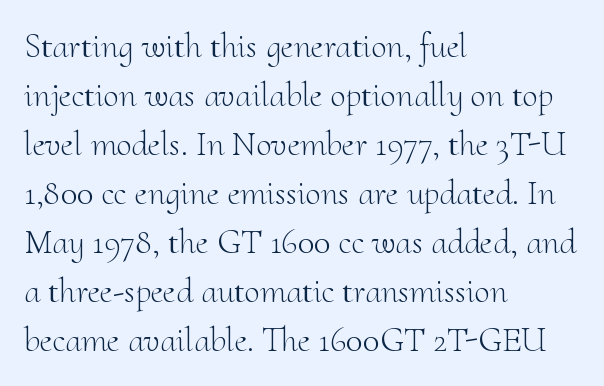
No letter is thick-stroked: the sample isn't bold. This rendering leaves character spacing at its baseline value. This rendering employs a face with finishing strokes, i.e., a serif. Descenders are the only things crossing below the line.
